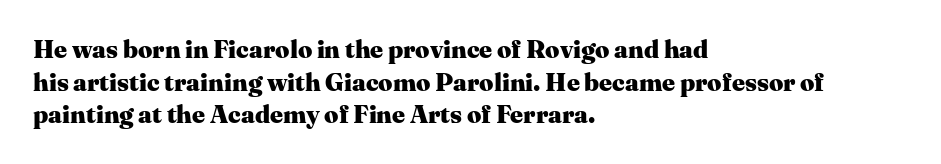
You could call the tracking neutral — neither tight nor loose. Ordinary non-slanted type is in use. Heavy, bold letterforms. Does the copy run flush right? No — it runs flush left. Regular leading.
